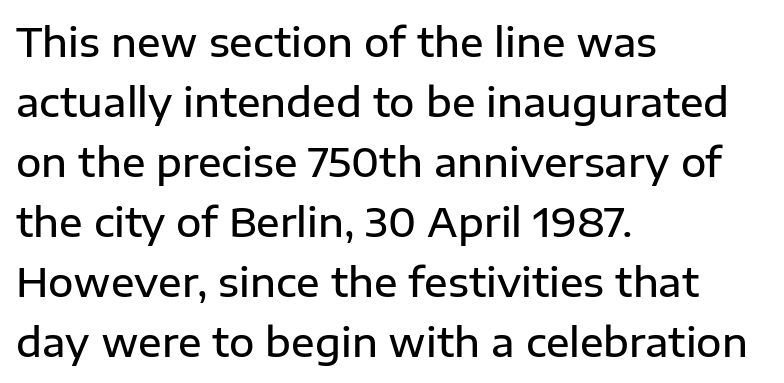
{"serif": "no", "italic": "no", "bold": "semi", "weight": "semibold", "width": "normal", "stroke_contrast": "low", "x_height": "medium", "monospaced": "no", "underline": "no", "align": "left", "line_spacing": "normal", "line_spacing_ratio": 1.54, "letter_spacing": "normal", "letter_spacing_em": 0.0, "glyph_px": 39}
